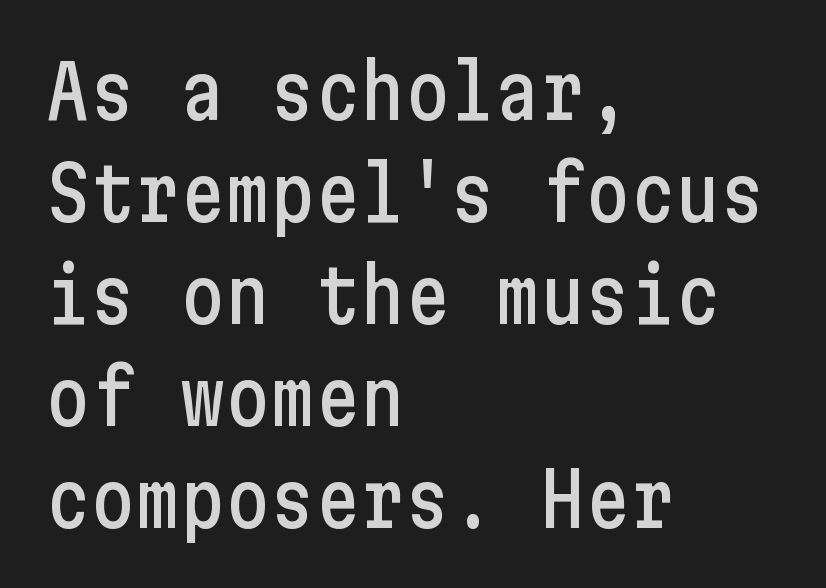
{"serif": "no", "italic": "no", "width": "condensed", "stroke_contrast": "low", "x_height": "medium", "underline": "no", "align": "left", "line_spacing": "normal", "line_spacing_ratio": 1.36, "letter_spacing": "normal", "letter_spacing_em": 0.0, "glyph_px": 75}
